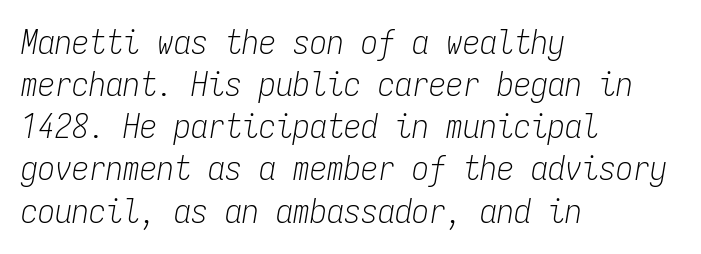
Nobody touched the tracking dial on this one. Descenders are the only things crossing below the line. This rendering uses left alignment, leaving the right contour irregular. The font sits on the lighter half of the weight spectrum, regular included. An italicized treatment has been applied to the whole sample.
